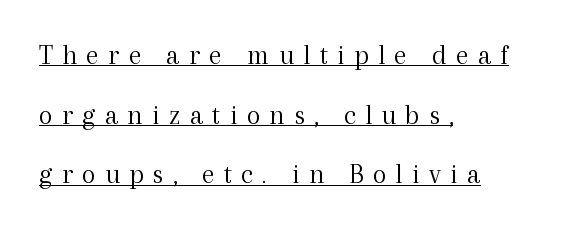
Q: Is the text bold? A: No.
Q: Is the text italic (slanted)? A: No, it is upright.
Q: Is the typeface a serif or a sans-serif typeface? A: Serif.
Q: Is the text underlined? A: Yes.
Q: How is the paragraph aligned? A: Left-aligned.
Q: Is the spacing between letters normal or unusually wide? A: Unusually wide.
Q: Is the spacing between lines tight, normal or loose? A: Loose.
Q: Width (condensed, normal, or wide)? A: Normal.
Q: x-height? A: Medium.
Q: Monospaced? A: No.
